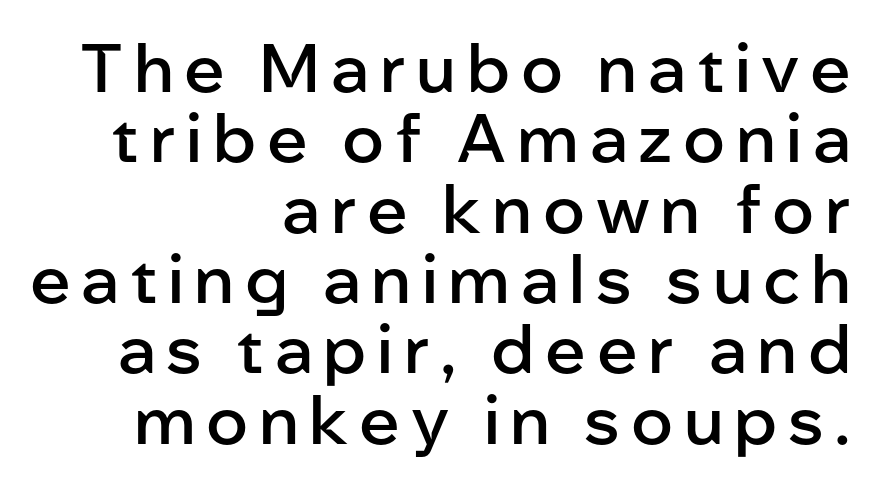
Q: Is the text bold? A: Semi-bold.
Q: Is the text italic (slanted)? A: No, it is upright.
Q: Is the typeface a serif or a sans-serif typeface? A: Sans-serif.
Q: Is the text underlined? A: No.
Q: How is the paragraph aligned? A: Right-aligned.
Q: Is the spacing between lines tight, normal or loose? A: Tight.
Q: Width (condensed, normal, or wide)? A: Normal.
Q: Stroke contrast? A: Low.
Q: x-height? A: Medium.
Q: Monospaced? A: No.
